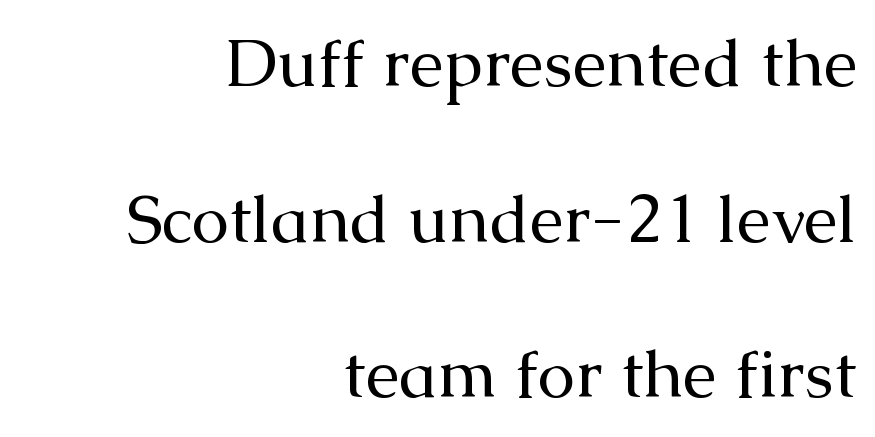
{"serif": "yes", "italic": "no", "bold": "no", "weight": "regular", "width": "normal", "stroke_contrast": "medium", "x_height": "medium", "monospaced": "no", "underline": "no", "align": "right", "line_spacing": "loose", "line_spacing_ratio": 2.29, "letter_spacing": "normal", "letter_spacing_em": 0.0, "glyph_px": 68}
